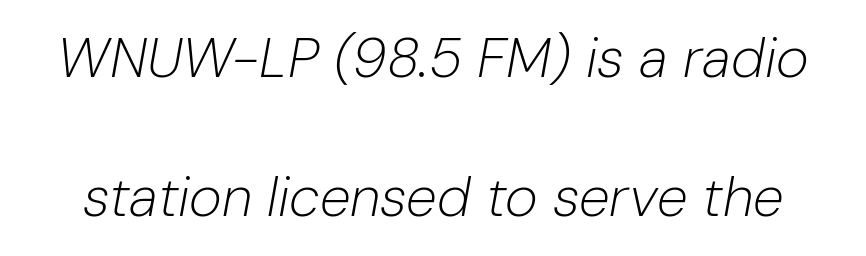
{"italic": "yes", "lean": "right", "slant_degrees": 10, "bold": "no", "weight": "light", "width": "normal", "stroke_contrast": "low", "x_height": "medium", "monospaced": "no", "underline": "no", "line_spacing": "loose", "line_spacing_ratio": 2.49, "letter_spacing": "normal", "letter_spacing_em": 0.0, "glyph_px": 56}
